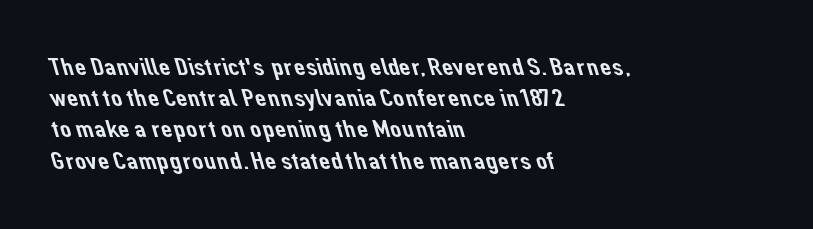
Successive baselines arrive at the customary interval. Honestly, there is no underline to notice here at all. Alignment: flush left. Letter spacing: default.
